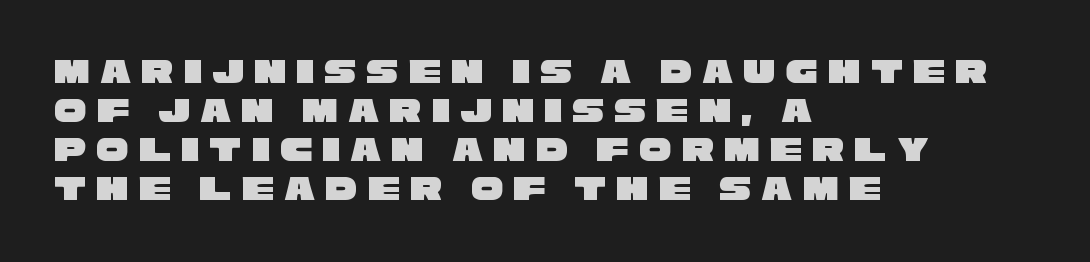
{"serif": "no", "width": "wide", "stroke_contrast": "low", "x_height": "large", "monospaced": "no", "underline": "no", "align": "left", "line_spacing": "tight", "line_spacing_ratio": 1.08, "letter_spacing": "wide", "letter_spacing_em": 0.28, "glyph_px": 36}
